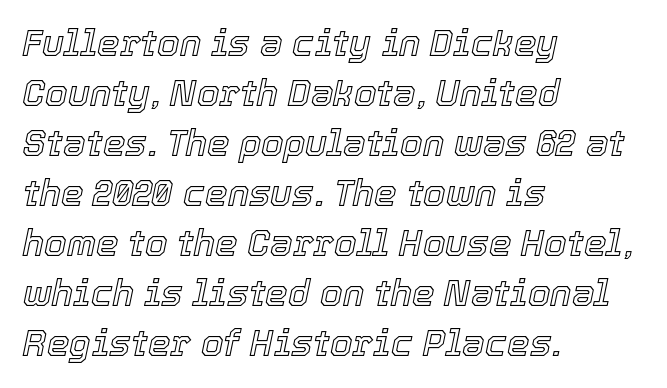
Q: Is the text italic (slanted)? A: Yes, it leans right by about 12 degrees.
Q: Is the text underlined? A: No.
Q: How is the paragraph aligned? A: Left-aligned.
Q: Is the spacing between letters normal or unusually wide? A: Normal.
Q: Is the spacing between lines tight, normal or loose? A: Normal.
Q: Width (condensed, normal, or wide)? A: Normal.
Q: x-height? A: Medium.
Q: Monospaced? A: No.
